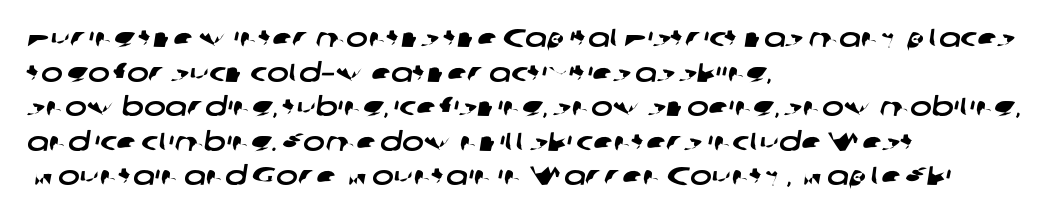
The image shows 26 px text type; set left-aligned, normal line spacing (1.33x), normal letter spacing, not underlined.
